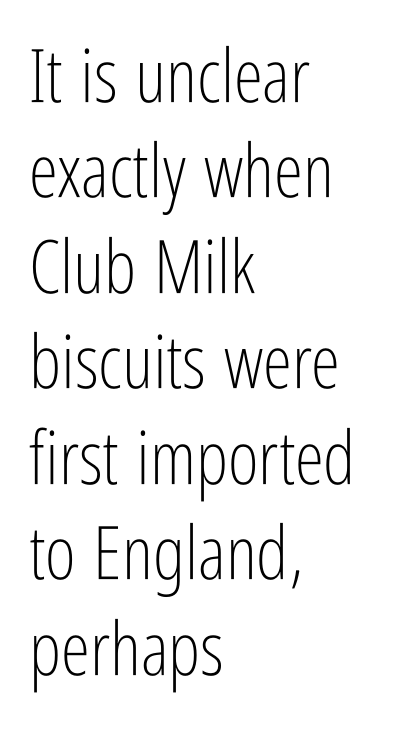
Q: Is the text bold? A: No.
Q: Is the text italic (slanted)? A: No, it is upright.
Q: Is the typeface a serif or a sans-serif typeface? A: Sans-serif.
Q: Is the text underlined? A: No.
Q: How is the paragraph aligned? A: Left-aligned.
Q: Is the spacing between letters normal or unusually wide? A: Normal.
Q: Is the spacing between lines tight, normal or loose? A: Normal.
Q: Width (condensed, normal, or wide)? A: Condensed.
Q: Stroke contrast? A: Low.
Q: x-height? A: Medium.
Q: Monospaced? A: No.
